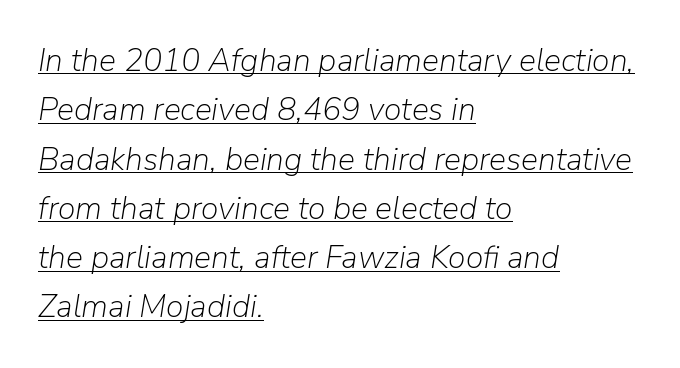
In terms of leading, this rendering sits right in the middle. Does a line run under the words? Yes, clearly. On a weight scale, this lands at 450 or below. Here the glyphs are tracked normally, forming tight word shapes.
